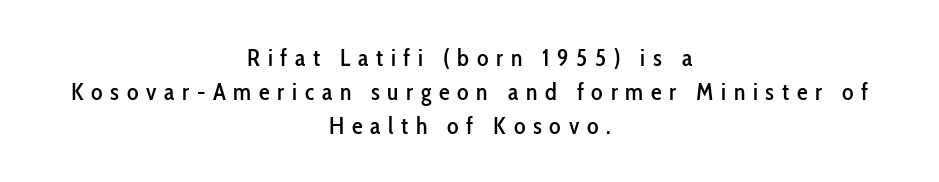
Q: Is the text italic (slanted)? A: No, it is upright.
Q: Is the text underlined? A: No.
Q: How is the paragraph aligned? A: Centered.
Q: Is the spacing between letters normal or unusually wide? A: Unusually wide.
Q: Is the spacing between lines tight, normal or loose? A: Normal.
